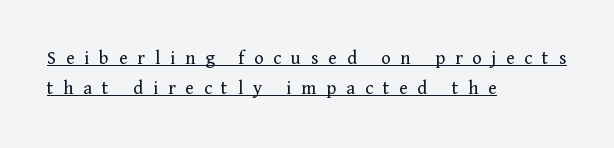
When letters stand straight like this, we call the style roman or upright. What decoration does the sample have? An underline. This sample keeps an unexceptional amount of space between lines. Caption: face not bold, strokes unweighted.
